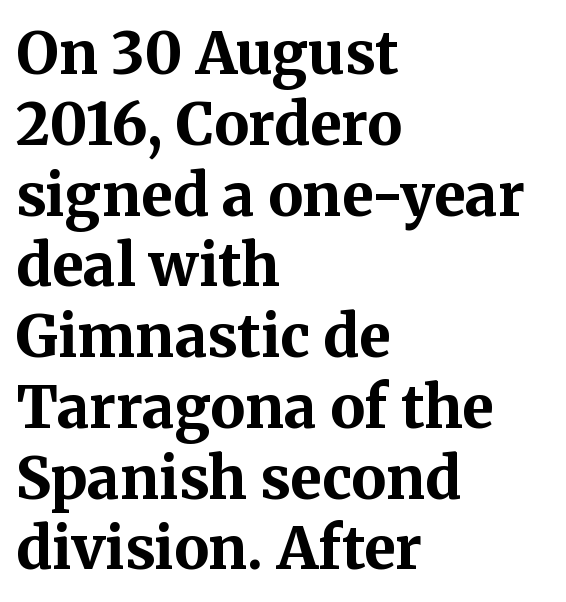
A full-strength bold gives these letters their thick strokes. The typeface chosen for these lines features serifs. The typography opts for an upright posture over an oblique one. If you drew a ruler down the left edge, every line would touch it. Proportional: the letters do not fall into vertical columns. The horizontal fit of the characters is conventional and even.
